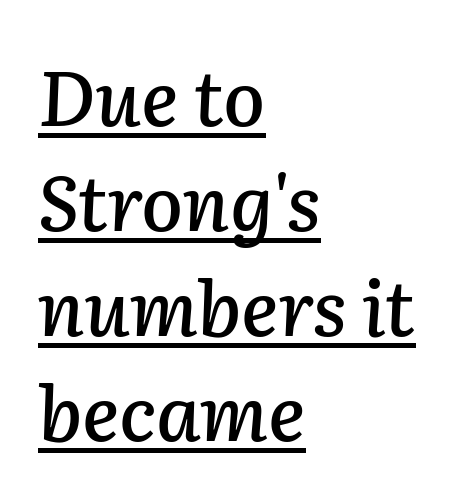
The image shows 76 px text type, italic (leaning right); set left-aligned, normal line spacing (1.38x), normal letter spacing, underlined; low stroke contrast and a medium x-height.
